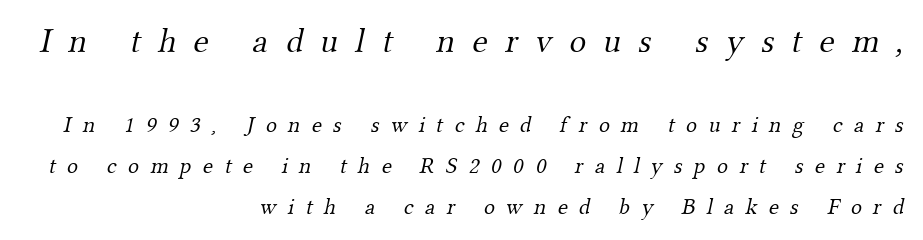
{"serif": "yes", "bold": "no", "weight": "light", "width": "normal", "stroke_contrast": "medium", "x_height": "small", "monospaced": "no", "underline": "no", "align": "right", "line_spacing_ratio": 1.79, "letter_spacing": "wide", "letter_spacing_em": 0.5, "larger_block": "first", "size_ratio": 1.52, "glyph_px": 35}
